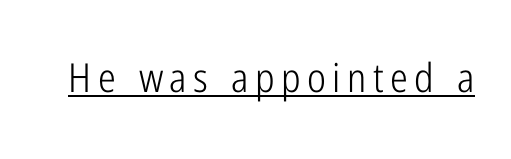
The image shows 40 px light, condensed sans-serif type, upright; set underlined; low stroke contrast and a medium x-height.
